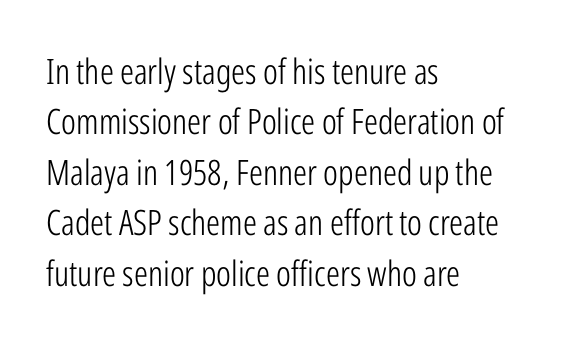
The image shows 35 px light, condensed sans-serif type, upright; set left-aligned, normal line spacing (1.44x), normal letter spacing, not underlined; low stroke contrast and a medium x-height.
